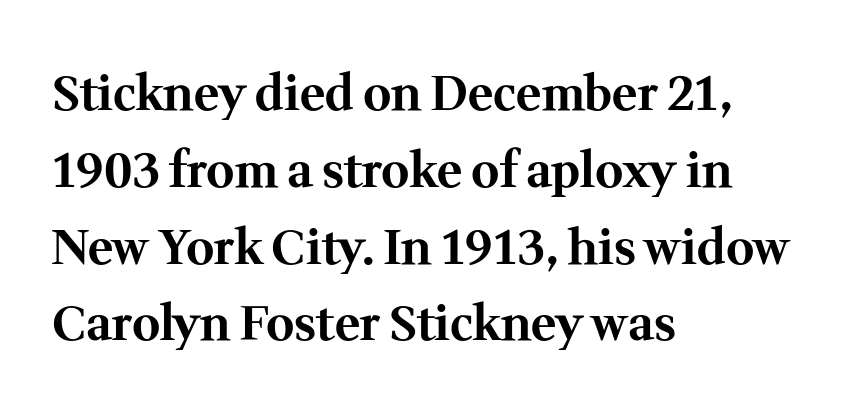
The image shows 48 px bold serif type, upright; set left-aligned, normal line spacing (1.6x), normal letter spacing, not underlined; medium stroke contrast and a medium x-height.
